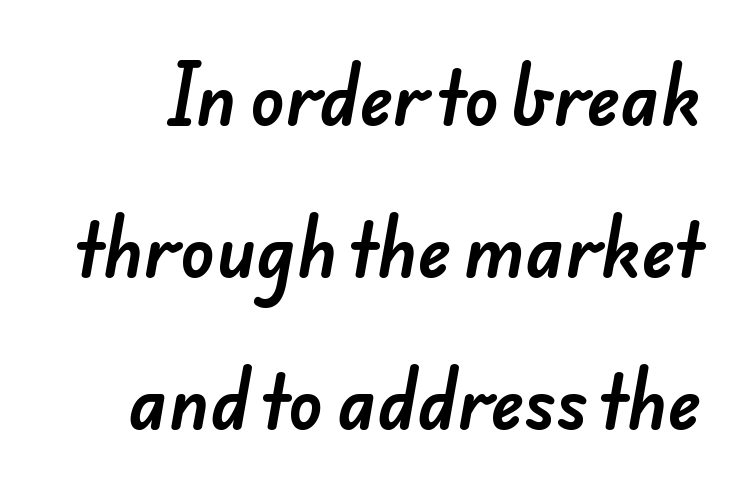
The tracking reads as untouched default to a designer's eye. What kind of face is this? One without serifs — a sans. The strip under each line holds only bare page. Whoever set this chose breathing room over compactness in the vertical rhythm. The passage shown is typed in a proportional face where columns would drift.
